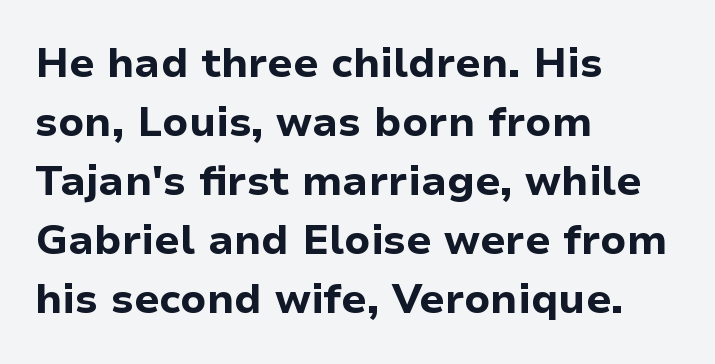
Students, this is bold: see how much ink each stroke carries. The space between consecutive lines is moderate. Style check: upright. Does the copy run flush right? No — it runs flush left. The gaps between neighbouring characters are ordinary and unremarkable. Nope, no serifs anywhere on these letters.
